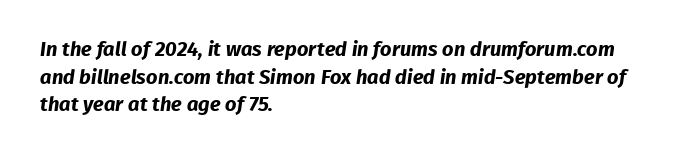
{"bold": "yes", "underline": "no", "align": "left", "line_spacing": "normal", "line_spacing_ratio": 1.38, "letter_spacing": "normal", "letter_spacing_em": 0.0, "glyph_px": 20}
